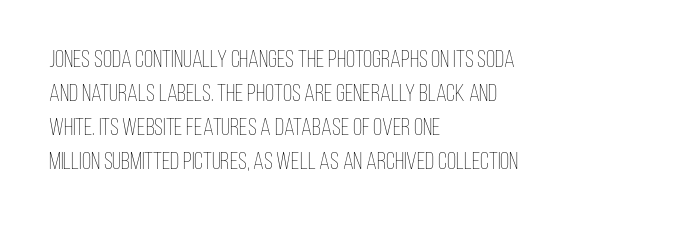
Just letters on the line, the space beneath them empty. The lines sit at an ordinary, default distance from one another. Reading down the block, your eye returns to a fixed left position each line. Think standard paragraph weight, or any step lighter than that.
